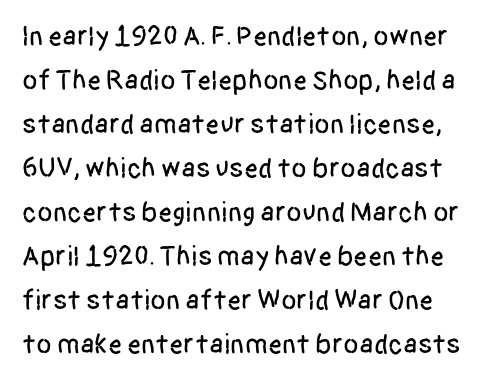
{"serif": "no", "italic": "no", "width": "condensed", "stroke_contrast": "low", "x_height": "large", "monospaced": "no", "underline": "no", "line_spacing": "normal", "line_spacing_ratio": 1.57, "letter_spacing": "normal", "letter_spacing_em": 0.0, "glyph_px": 28}
